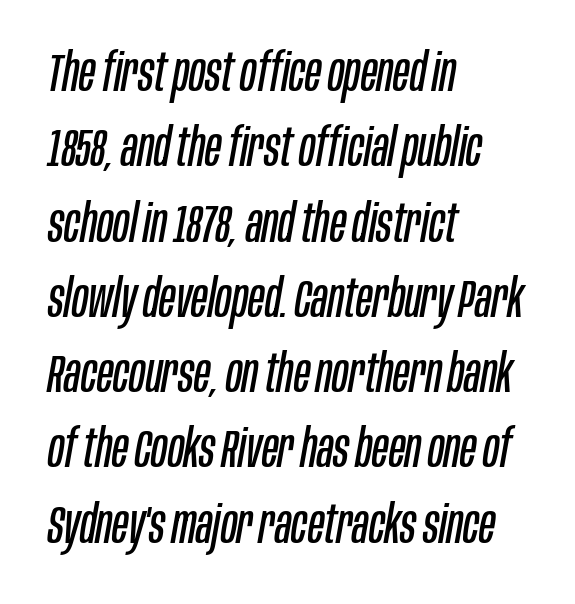
{"italic": "yes", "lean": "right", "slant_degrees": 10, "bold": "no", "weight": "regular", "width": "condensed", "stroke_contrast": "low", "x_height": "large", "monospaced": "no", "underline": "no", "align": "left", "line_spacing": "normal", "line_spacing_ratio": 1.42, "letter_spacing": "normal", "letter_spacing_em": 0.0, "glyph_px": 53}
